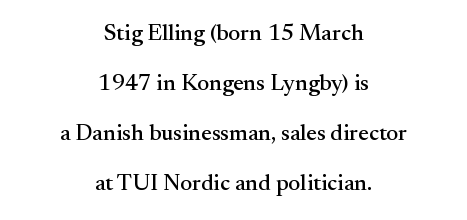
{"italic": "no", "underline": "no", "align": "center", "line_spacing": "loose", "line_spacing_ratio": 2.17, "letter_spacing": "normal", "letter_spacing_em": 0.0, "glyph_px": 23}
